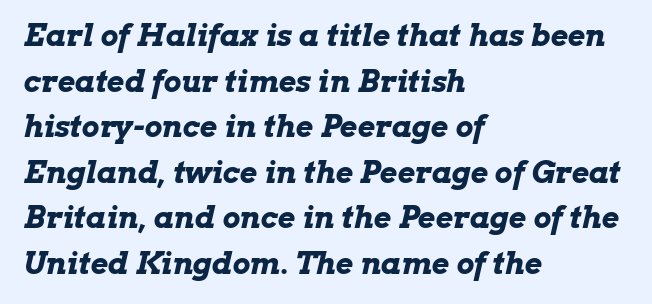
{"italic": "yes", "lean": "right", "slant_degrees": 13, "bold": "yes", "weight": "bold", "width": "wide", "stroke_contrast": "low", "x_height": "medium", "monospaced": "no", "underline": "no", "align": "left", "line_spacing": "normal", "line_spacing_ratio": 1.52, "letter_spacing": "normal", "letter_spacing_em": 0.0, "glyph_px": 30}
